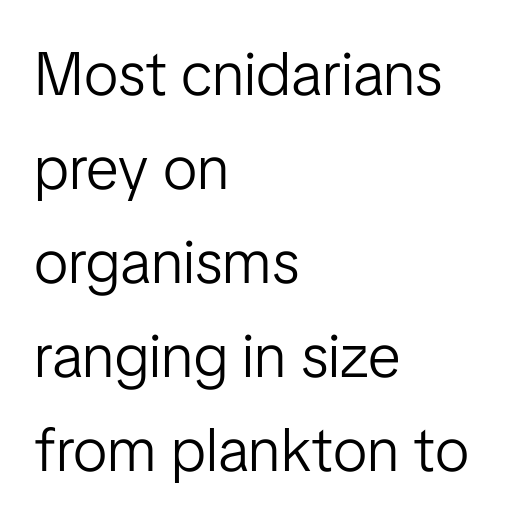
Q: Is the text bold? A: No.
Q: Is the text italic (slanted)? A: No, it is upright.
Q: Is the typeface a serif or a sans-serif typeface? A: Sans-serif.
Q: Is the text underlined? A: No.
Q: How is the paragraph aligned? A: Left-aligned.
Q: Is the spacing between letters normal or unusually wide? A: Normal.
Q: Is the spacing between lines tight, normal or loose? A: Normal.
Q: Width (condensed, normal, or wide)? A: Normal.
Q: Stroke contrast? A: Low.
Q: x-height? A: Medium.
Q: Monospaced? A: No.
